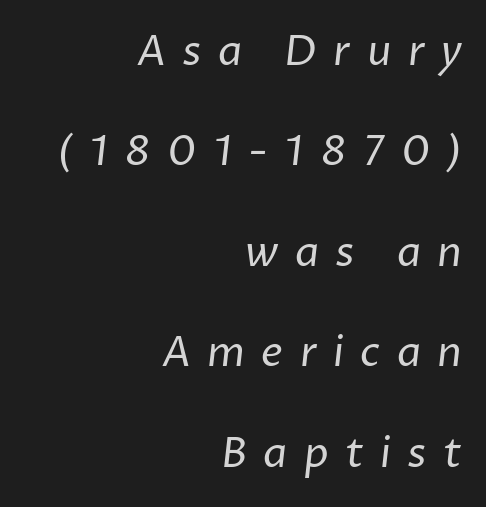
The image shows 41 px regular-weight sans-serif type; set right-aligned, loose line spacing (2.45x), unusually wide letter spacing (+0.4 em), not underlined; low stroke contrast and a medium x-height.
